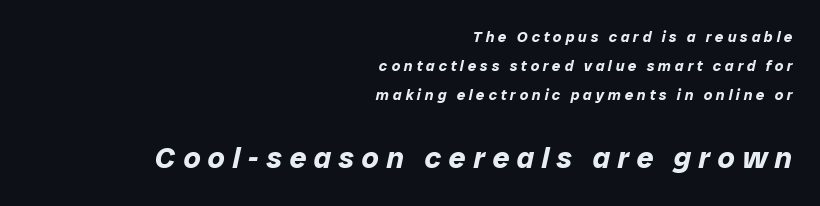
The image shows 30 px bold type, italic (leaning right); set right-aligned, loose line spacing (1.94x), unusually wide letter spacing (+0.25 em), not underlined; the second (bottom) block is 2.0x larger; low stroke contrast and a medium x-height.
